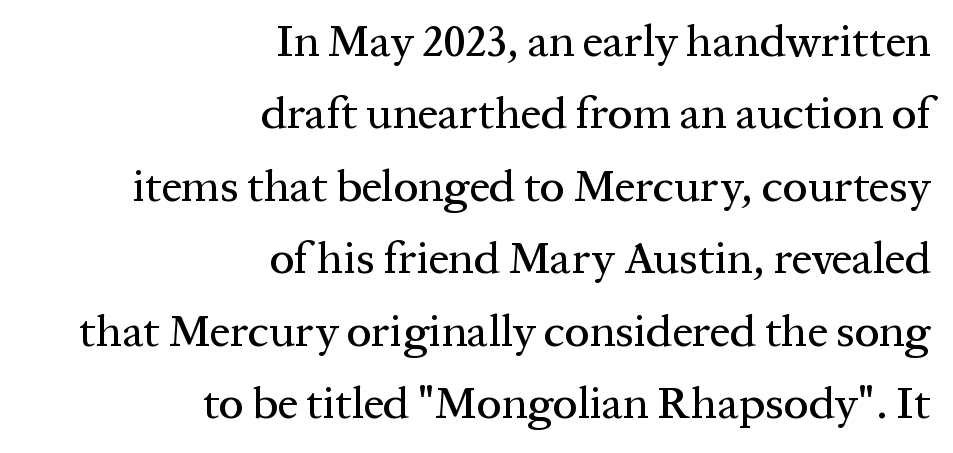
Q: Is the text italic (slanted)? A: No, it is upright.
Q: Is the typeface a serif or a sans-serif typeface? A: Serif.
Q: Is the text underlined? A: No.
Q: How is the paragraph aligned? A: Right-aligned.
Q: Is the spacing between letters normal or unusually wide? A: Normal.
Q: Is the spacing between lines tight, normal or loose? A: Normal.
Q: Width (condensed, normal, or wide)? A: Normal.
Q: Stroke contrast? A: Medium.
Q: x-height? A: Medium.
Q: Monospaced? A: No.
